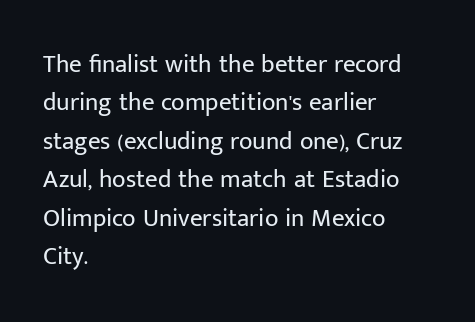
The image shows 25 px text type, upright; set left-aligned, normal line spacing (1.54x), normal letter spacing, not underlined.
